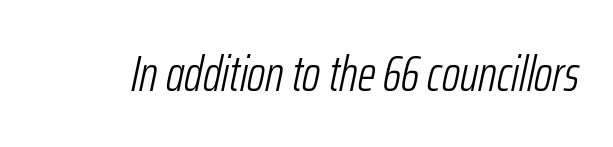
Summary of weight: not heavy and not bold. The letters advance in unequal steps, a hallmark of proportional type. Each word holds together tightly as a unit, with standard inter-letter gaps. Compared with ordinary roman type, these characters are visibly tilted.
